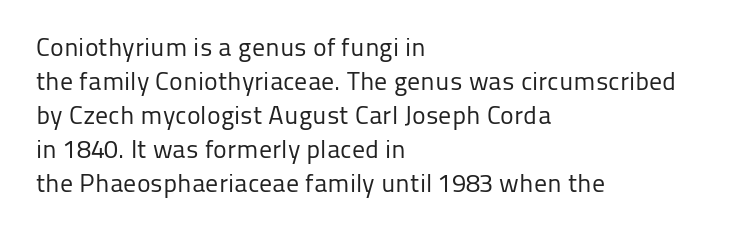
{"italic": "no", "bold": "no", "underline": "no", "align": "left", "line_spacing": "normal", "line_spacing_ratio": 1.31, "letter_spacing": "normal", "letter_spacing_em": 0.0, "glyph_px": 26}
